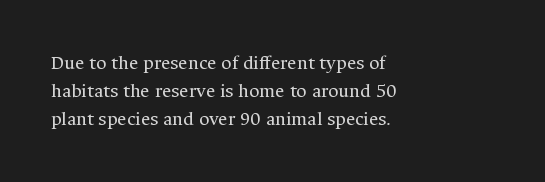
Q: Is the text bold? A: No.
Q: Is the text italic (slanted)? A: No, it is upright.
Q: Is the text underlined? A: No.
Q: How is the paragraph aligned? A: Left-aligned.
Q: Is the spacing between letters normal or unusually wide? A: Normal.
Q: Is the spacing between lines tight, normal or loose? A: Normal.
